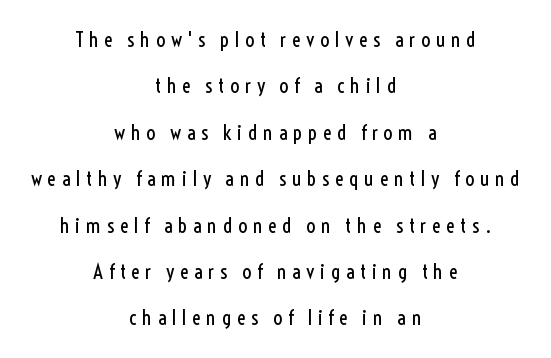
Q: Is the text bold? A: No.
Q: Is the text italic (slanted)? A: No, it is upright.
Q: Is the text underlined? A: No.
Q: How is the paragraph aligned? A: Centered.
Q: Is the spacing between letters normal or unusually wide? A: Unusually wide.
Q: Is the spacing between lines tight, normal or loose? A: Loose.
